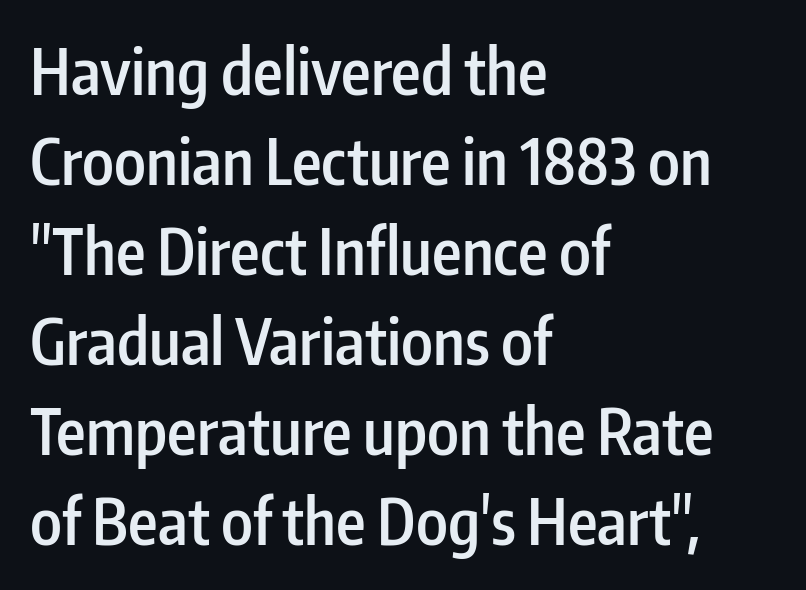
Ascenders rise straight up at ninety degrees. Layout note: lines flush left. The strip under each line holds only bare page. Looks like regular typesetting: each glyph gets only the width it needs.
